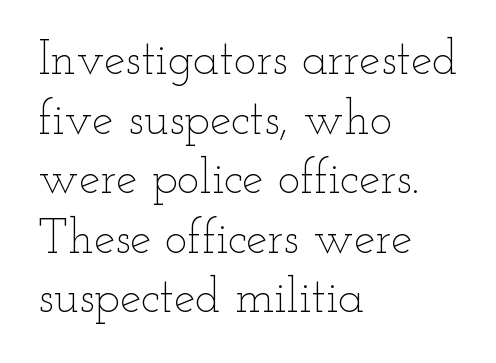
This is roman type, the default non-slanted kind. The typeface has the unassuming heft of standard copy or less. Line starts are locked; line ends wander. Underlining? Definitely not there. The rendering uses natural spacing where letterforms have individual widths.
